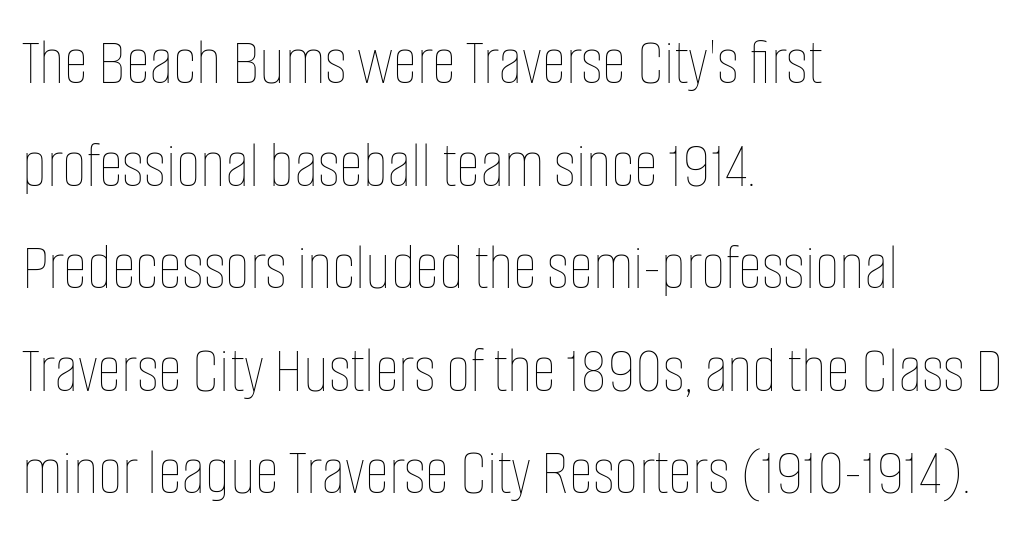
{"italic": "no", "bold": "no", "weight": "thin", "width": "condensed", "stroke_contrast": "low", "x_height": "large", "monospaced": "no", "underline": "no", "align": "left", "line_spacing": "normal", "line_spacing_ratio": 1.53, "letter_spacing": "normal", "letter_spacing_em": 0.0, "glyph_px": 67}
